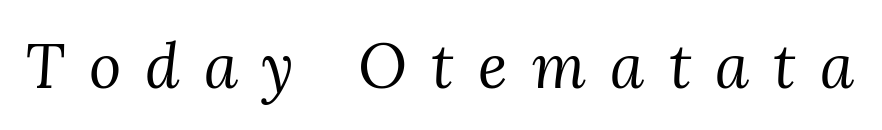
Q: Is the text bold? A: No.
Q: Is the text italic (slanted)? A: Yes, it leans right by about 3 degrees.
Q: Is the typeface a serif or a sans-serif typeface? A: Serif.
Q: Is the text underlined? A: No.
Q: Is the spacing between letters normal or unusually wide? A: Unusually wide.
Q: Width (condensed, normal, or wide)? A: Normal.
Q: Stroke contrast? A: Medium.
Q: x-height? A: Medium.
Q: Monospaced? A: No.
